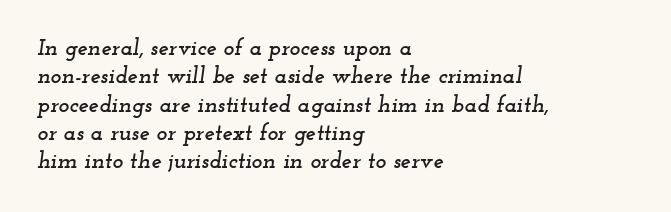
Q: Is the text italic (slanted)? A: Yes, it leans right by about 12 degrees.
Q: Is the text underlined? A: No.
Q: How is the paragraph aligned? A: Left-aligned.
Q: Is the spacing between letters normal or unusually wide? A: Normal.
